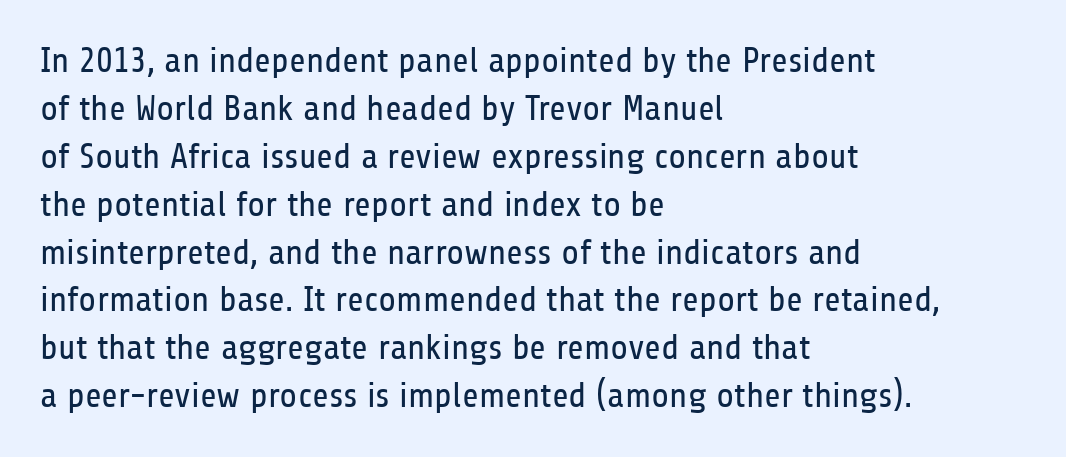
Q: Is the text bold? A: No.
Q: Is the text italic (slanted)? A: No, it is upright.
Q: Is the typeface a serif or a sans-serif typeface? A: Sans-serif.
Q: Is the text underlined? A: No.
Q: How is the paragraph aligned? A: Left-aligned.
Q: Is the spacing between letters normal or unusually wide? A: Normal.
Q: Is the spacing between lines tight, normal or loose? A: Normal.
Q: Width (condensed, normal, or wide)? A: Condensed.
Q: Stroke contrast? A: Low.
Q: x-height? A: Medium.
Q: Monospaced? A: No.
